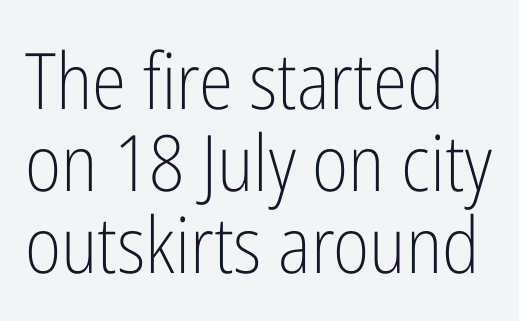
No extra tracking has been applied to these lines. Very little white space separates one row of letters from the next. You could not count columns in this text — the font is proportionally spaced. Any mark beneath the type? The region is blank. Are there feet on the stems? There aren't — it's a sans. The type sits square on the baseline with zero lean.
